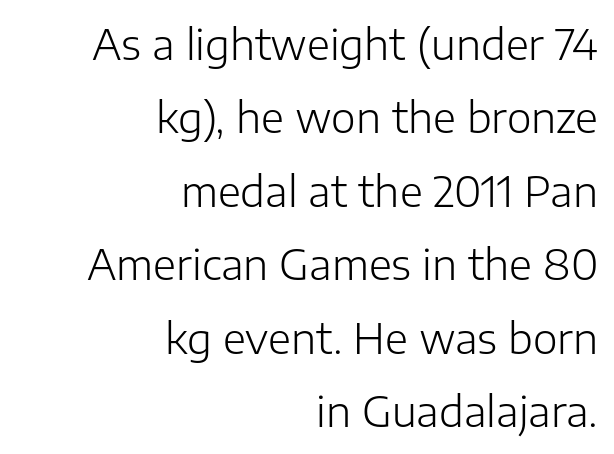
The image shows 42 px light sans-serif type, upright; set right-aligned, line spacing 1.75x, normal letter spacing, not underlined; low stroke contrast and a medium x-height.
